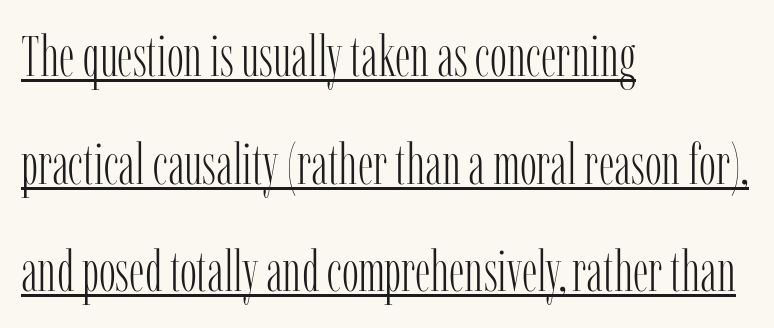
{"serif": "yes", "italic": "no", "bold": "no", "weight": "light", "width": "condensed", "stroke_contrast": "low", "x_height": "medium", "monospaced": "no", "underline": "yes", "align": "left", "line_spacing_ratio": 1.89, "letter_spacing": "normal", "letter_spacing_em": 0.0, "glyph_px": 57}
